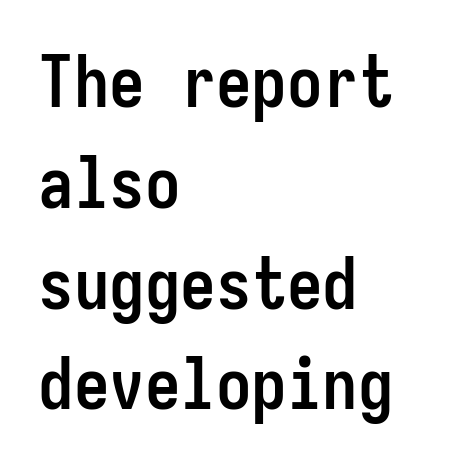
Typographic density is high because the face is bold. The passage shown is typed in a monospace face where columns stay perfectly aligned. The strip under each line holds only bare page. Honestly, the row spacing looks completely unremarkable. Leftover space on each line is placed entirely after the last word.
